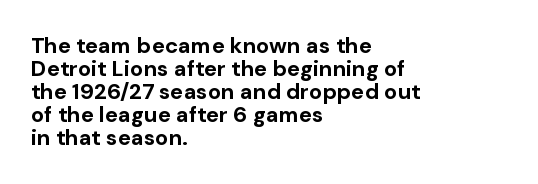
Q: Is the text bold? A: Yes.
Q: Is the text italic (slanted)? A: No, it is upright.
Q: Is the text underlined? A: No.
Q: How is the paragraph aligned? A: Left-aligned.
Q: Is the spacing between letters normal or unusually wide? A: Normal.
Q: Is the spacing between lines tight, normal or loose? A: Tight.
